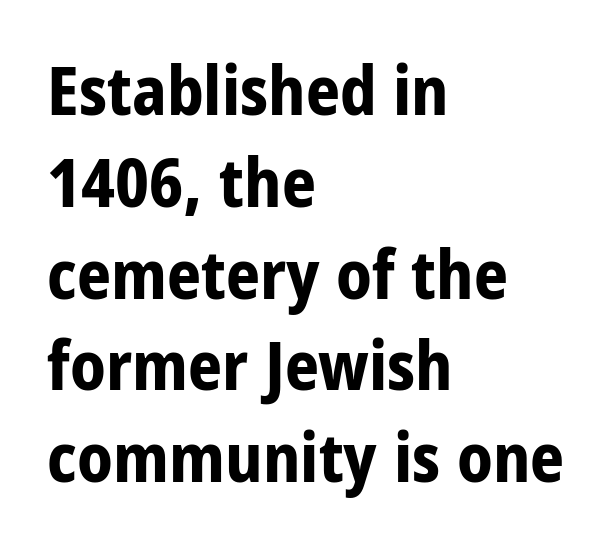
{"serif": "no", "italic": "no", "bold": "yes", "weight": "bold", "width": "condensed", "stroke_contrast": "low", "x_height": "large", "monospaced": "no", "underline": "no", "align": "left", "line_spacing": "normal", "line_spacing_ratio": 1.37, "letter_spacing": "normal", "letter_spacing_em": 0.0, "glyph_px": 67}
